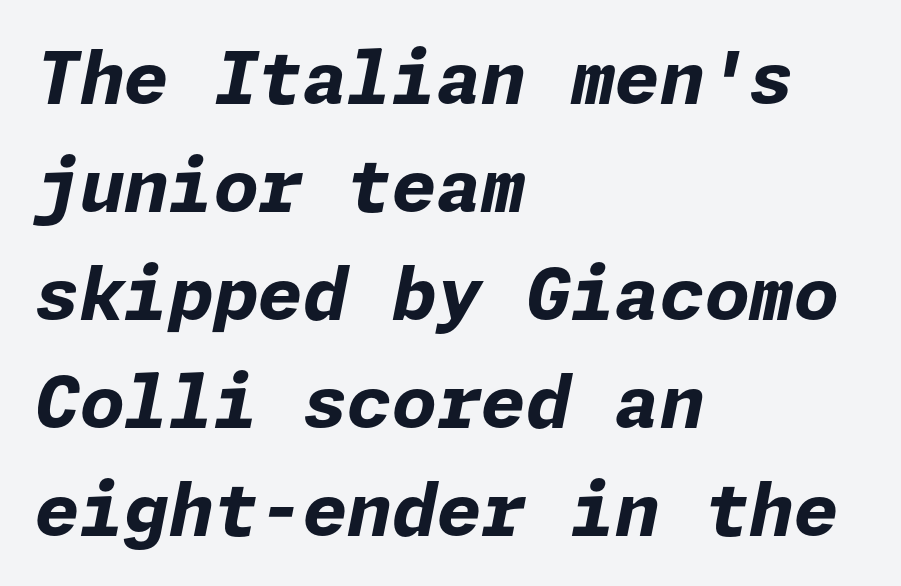
{"italic": "yes", "lean": "right", "slant_degrees": 11, "bold": "yes", "weight": "bold", "width": "normal", "stroke_contrast": "low", "x_height": "medium", "underline": "no", "align": "left", "line_spacing": "normal", "line_spacing_ratio": 1.5, "letter_spacing": "normal", "letter_spacing_em": 0.0, "glyph_px": 72}
